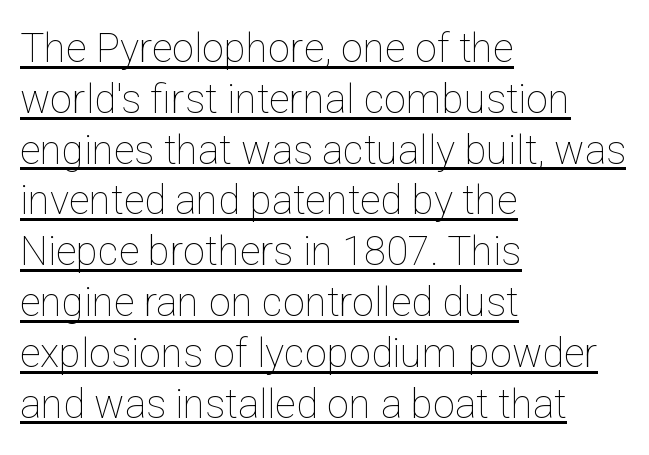
{"italic": "no", "bold": "no", "weight": "thin", "width": "normal", "stroke_contrast": "low", "x_height": "medium", "monospaced": "no", "underline": "yes", "align": "left", "line_spacing": "normal", "line_spacing_ratio": 1.27, "letter_spacing": "normal", "letter_spacing_em": 0.0, "glyph_px": 40}
